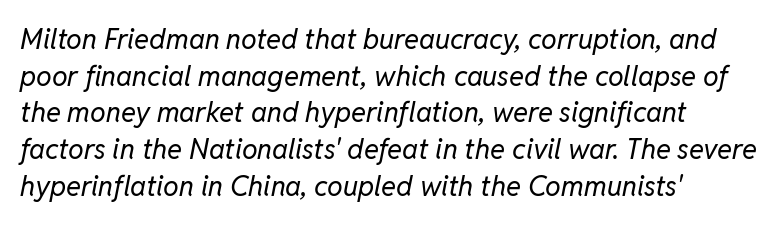
{"italic": "yes", "lean": "right", "slant_degrees": 11, "bold": "no", "weight": "regular", "width": "normal", "stroke_contrast": "low", "x_height": "medium", "monospaced": "no", "underline": "no", "align": "left", "line_spacing": "normal", "line_spacing_ratio": 1.31, "letter_spacing": "normal", "letter_spacing_em": 0.0, "glyph_px": 28}
